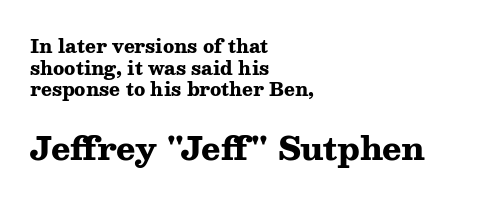
{"serif": "yes", "italic": "no", "bold": "yes", "weight": "heavy", "width": "wide", "stroke_contrast": "medium", "x_height": "medium", "monospaced": "no", "underline": "no", "align": "left", "line_spacing_ratio": 1.2, "letter_spacing": "normal", "letter_spacing_em": 0.0, "larger_block": "second", "size_ratio": 1.78, "glyph_px": 32}
